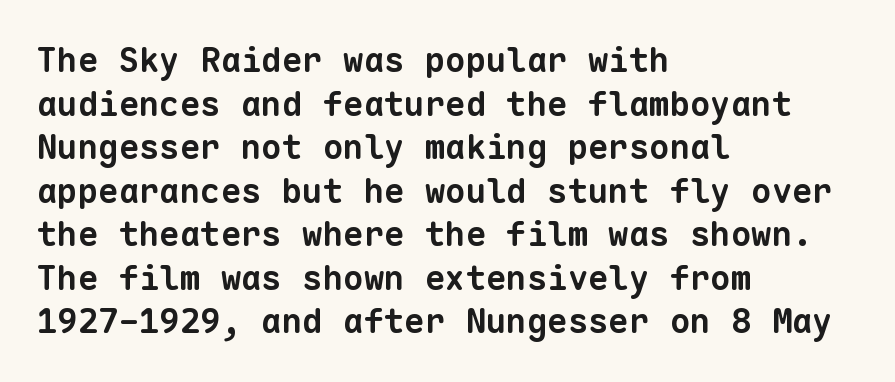
Q: Is the text bold? A: Yes.
Q: Is the typeface a serif or a sans-serif typeface? A: Sans-serif.
Q: Is the text underlined? A: No.
Q: How is the paragraph aligned? A: Left-aligned.
Q: Is the spacing between letters normal or unusually wide? A: Normal.
Q: Is the spacing between lines tight, normal or loose? A: Normal.
Q: Width (condensed, normal, or wide)? A: Normal.
Q: Stroke contrast? A: Low.
Q: x-height? A: Medium.
Q: Monospaced? A: Yes.
